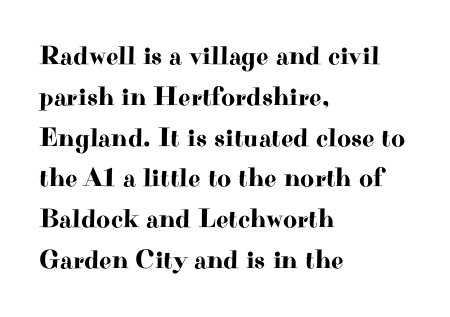
The image shows 27 px text type, upright; set left-aligned, normal line spacing (1.51x), normal letter spacing, not underlined.
